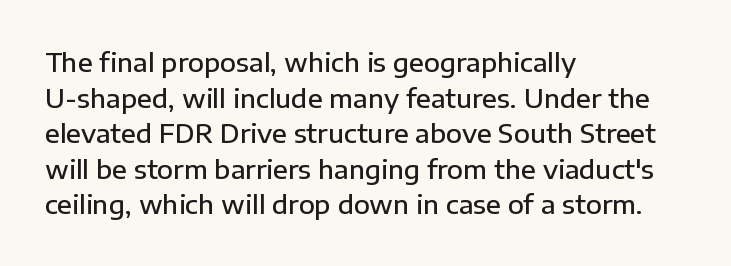
Q: Is the text bold? A: Semi-bold.
Q: Is the text italic (slanted)? A: No, it is upright.
Q: Is the text underlined? A: No.
Q: How is the paragraph aligned? A: Left-aligned.
Q: Is the spacing between letters normal or unusually wide? A: Normal.
Q: Is the spacing between lines tight, normal or loose? A: Normal.
